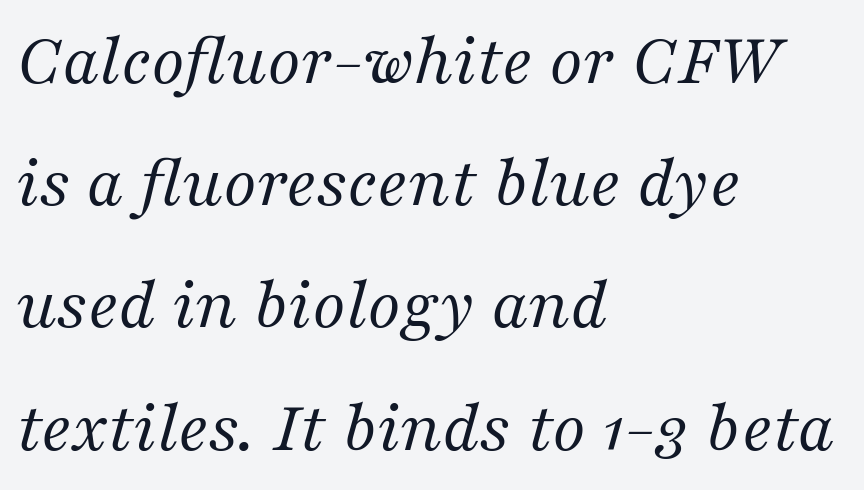
Q: Is the text bold? A: No.
Q: Is the text italic (slanted)? A: Yes, it leans right by about 16 degrees.
Q: Is the typeface a serif or a sans-serif typeface? A: Serif.
Q: Is the text underlined? A: No.
Q: How is the paragraph aligned? A: Left-aligned.
Q: Is the spacing between letters normal or unusually wide? A: Normal.
Q: Is the spacing between lines tight, normal or loose? A: Normal.
Q: Width (condensed, normal, or wide)? A: Normal.
Q: Stroke contrast? A: Medium.
Q: x-height? A: Medium.
Q: Monospaced? A: No.
